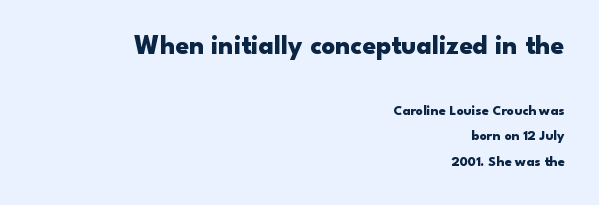
If you drew a ruler down the right edge, every line would touch it. Quick note: underline off. The lettering stays uniformly vertical, giving the passage a roman look. Top chunk: large. Bottom chunk: small. Nobody touched the tracking dial on this one.
